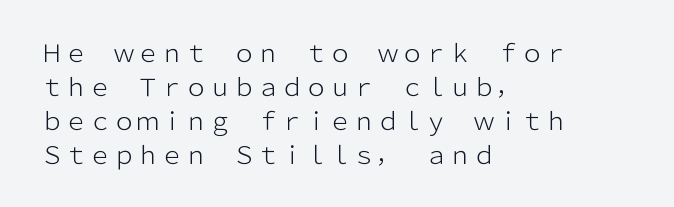
{"italic": "no", "bold": "no", "underline": "no", "align": "left", "line_spacing": "normal", "line_spacing_ratio": 1.41, "letter_spacing": "normal", "letter_spacing_em": 0.0, "glyph_px": 24}
